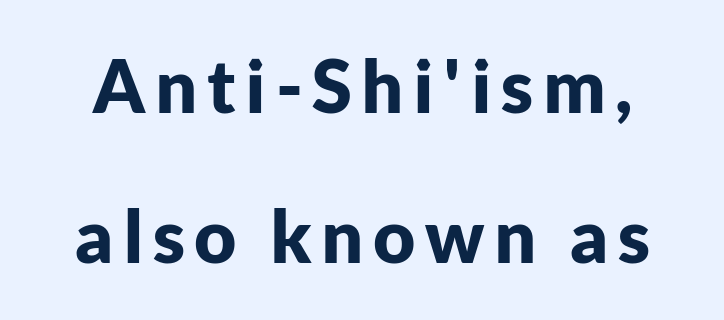
The image shows 73 px bold sans-serif type, upright; set loose line spacing (2.06x), not underlined; low stroke contrast and a medium x-height.
